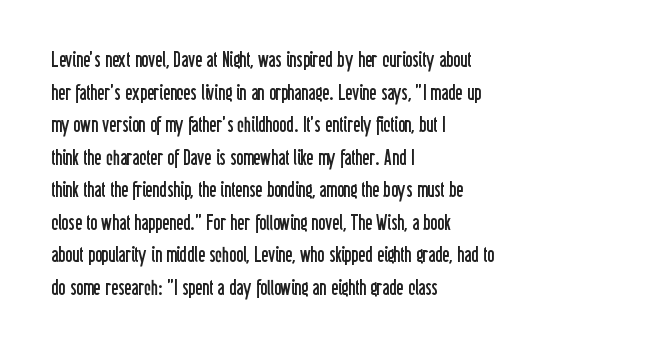
Q: Is the text bold? A: No.
Q: Is the text italic (slanted)? A: No, it is upright.
Q: Is the text underlined? A: No.
Q: How is the paragraph aligned? A: Left-aligned.
Q: Is the spacing between letters normal or unusually wide? A: Normal.
Q: Is the spacing between lines tight, normal or loose? A: Normal.
